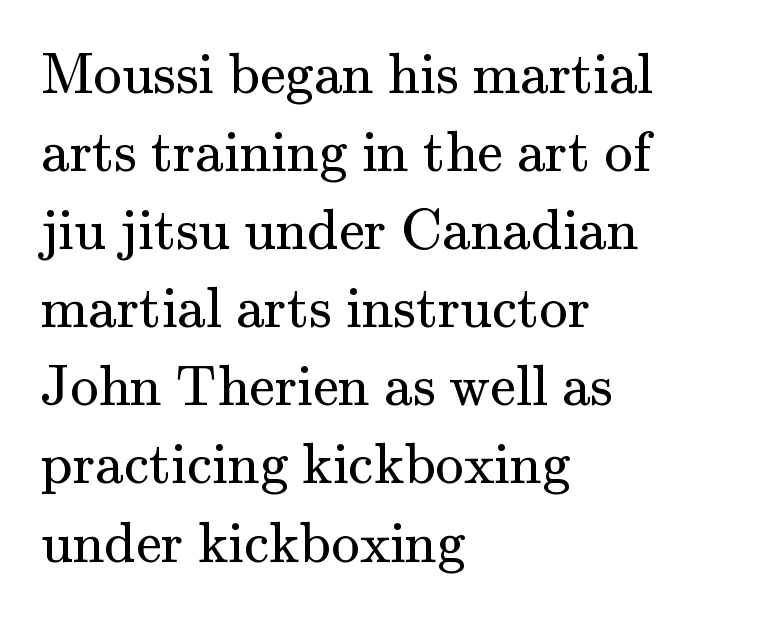
The font sits on the lighter half of the weight spectrum, regular included. The lines sit at an ordinary, default distance from one another. The letters stand straight up with perfectly vertical stems. A typesetter would label this face a serif. Here the designer chose a conventional face with non-uniform glyph widths.
